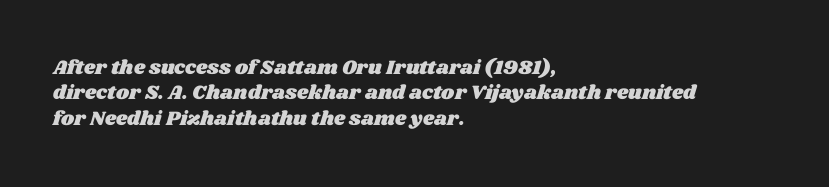
The gaps between neighbouring characters are ordinary and unremarkable. Interline gaps are of average width in this sample. One-word summary of the alignment: left. The gap between lines stays unmarked.
